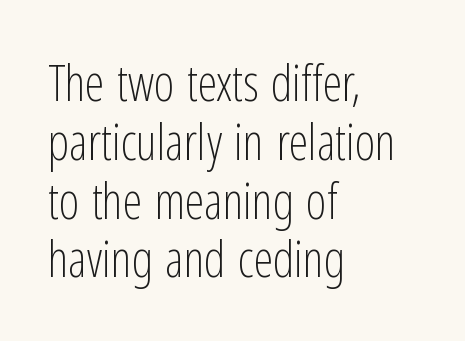
Q: Is the text bold? A: No.
Q: Is the text italic (slanted)? A: No, it is upright.
Q: Is the typeface a serif or a sans-serif typeface? A: Sans-serif.
Q: Is the text underlined? A: No.
Q: How is the paragraph aligned? A: Left-aligned.
Q: Is the spacing between letters normal or unusually wide? A: Normal.
Q: Width (condensed, normal, or wide)? A: Condensed.
Q: Stroke contrast? A: Low.
Q: x-height? A: Medium.
Q: Monospaced? A: No.
